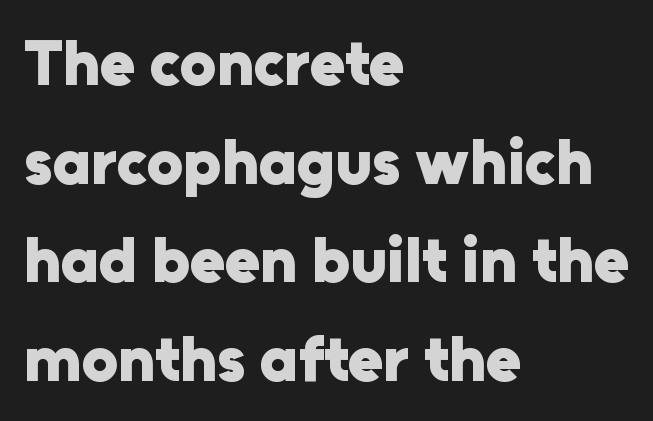
Q: Is the text bold? A: Yes.
Q: Is the text italic (slanted)? A: No, it is upright.
Q: Is the typeface a serif or a sans-serif typeface? A: Sans-serif.
Q: Is the text underlined? A: No.
Q: How is the paragraph aligned? A: Left-aligned.
Q: Is the spacing between letters normal or unusually wide? A: Normal.
Q: Is the spacing between lines tight, normal or loose? A: Normal.
Q: Width (condensed, normal, or wide)? A: Normal.
Q: Stroke contrast? A: Low.
Q: x-height? A: Medium.
Q: Monospaced? A: No.
